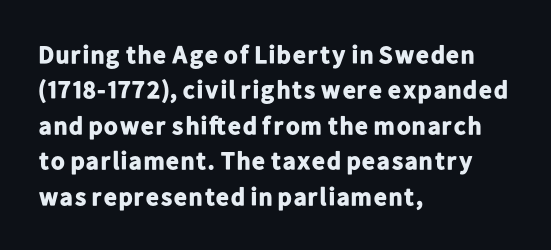
The image shows 25 px bold type, upright; set left-aligned, normal line spacing (1.42x), normal letter spacing, not underlined.
